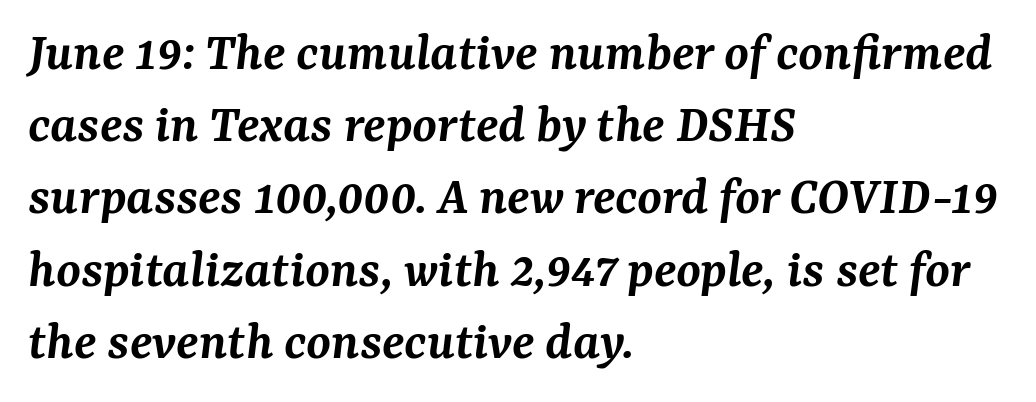
A somewhat darkened texture: the type is semibold rather than bold. If you drew a line through each stem, it would be angled. The letters carry serifs — small finishing strokes at the ends of their stems. The rendering uses natural spacing where letterforms have individual widths. The typesetter chose a ragged-right arrangement here. A bare baseline throughout the passage.
